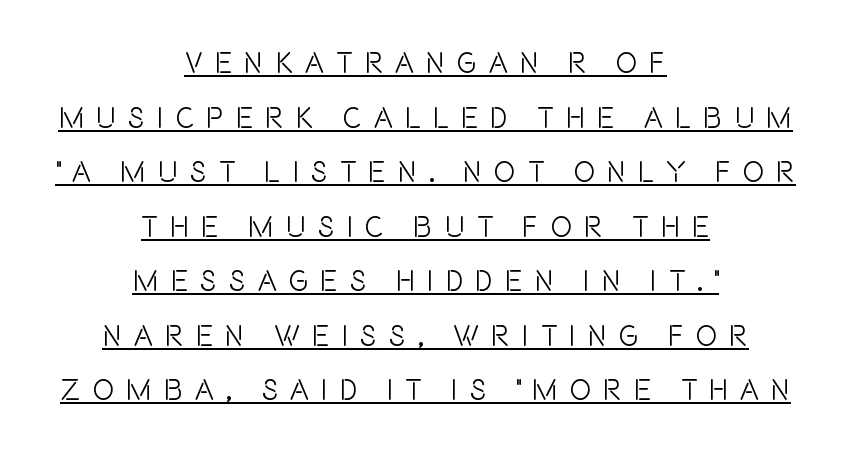
{"serif": "no", "italic": "no", "width": "condensed", "x_height": "large", "monospaced": "no", "underline": "yes", "align": "center", "line_spacing_ratio": 1.88, "letter_spacing": "wide", "letter_spacing_em": 0.41, "glyph_px": 29}
